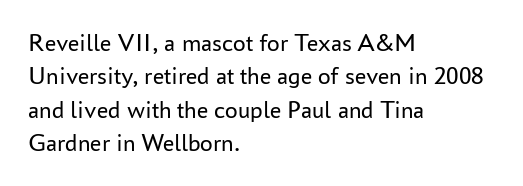
{"italic": "no", "bold": "no", "underline": "no", "align": "left", "line_spacing": "normal", "line_spacing_ratio": 1.34, "letter_spacing": "normal", "letter_spacing_em": 0.0, "glyph_px": 25}
